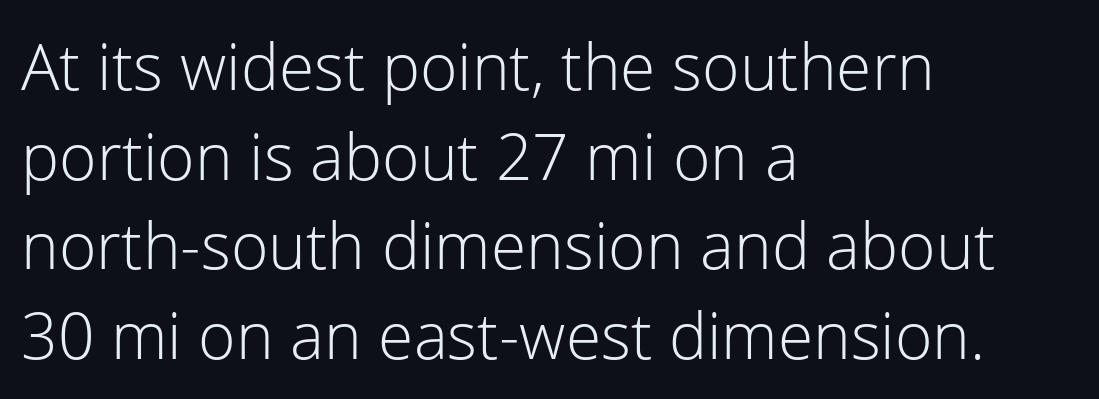
Anything drawn beneath the words? Only blank space. Grotesque or geometric, the face here clearly has no serifs. Honestly, the letter spacing is just normal — you wouldn't notice it. No letter is thick-stroked: the sample isn't bold. Think of a printed novel: that variable character pitch is what you see here.
